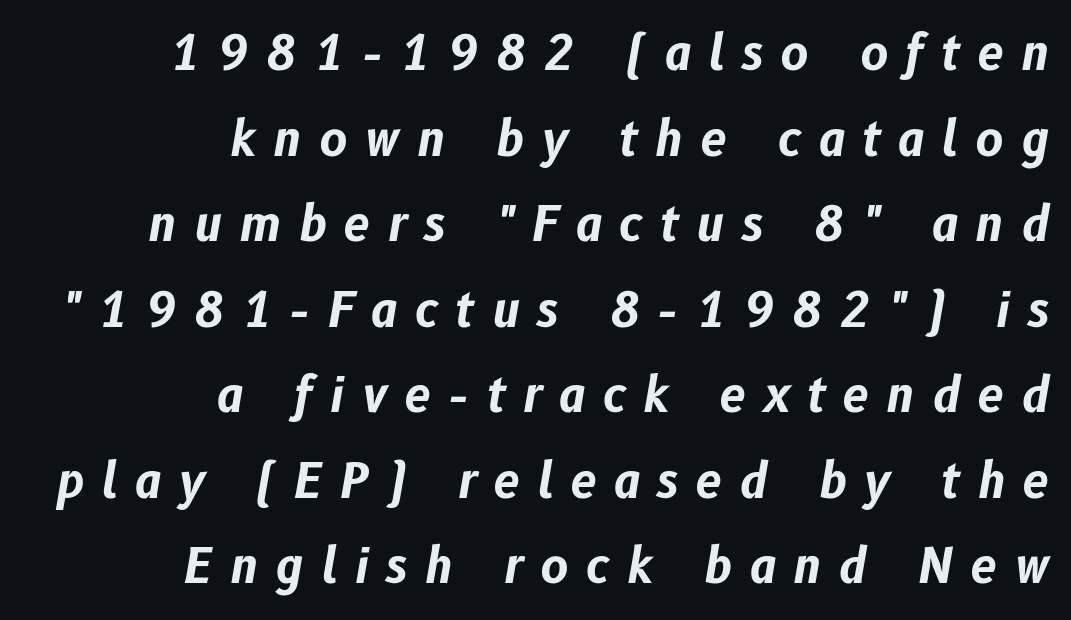
{"italic": "yes", "lean": "right", "slant_degrees": 10, "bold": "yes", "weight": "bold", "width": "normal", "stroke_contrast": "low", "x_height": "medium", "monospaced": "no", "underline": "no", "align": "right", "line_spacing_ratio": 1.82, "letter_spacing": "wide", "letter_spacing_em": 0.37, "glyph_px": 47}
